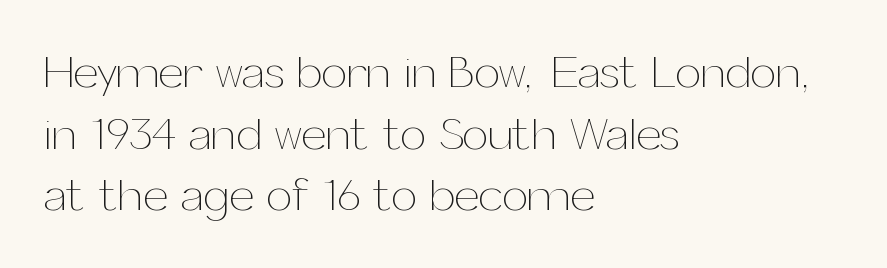
This reads as an unemphasized weight, regular at the heaviest. Line spacing here is normal. Spacing between characters is what you'd get straight out of the box. Think of a printed novel: that variable character pitch is what you see here. The rag falls on the right side of this text block.
